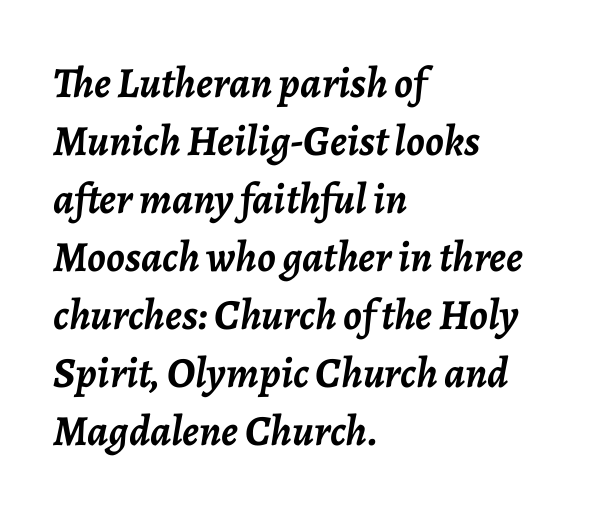
{"italic": "yes", "lean": "right", "slant_degrees": 7, "bold": "yes", "weight": "semibold", "width": "normal", "stroke_contrast": "low", "x_height": "medium", "monospaced": "no", "underline": "no", "align": "left", "line_spacing": "normal", "line_spacing_ratio": 1.35, "letter_spacing": "normal", "letter_spacing_em": 0.0, "glyph_px": 43}
